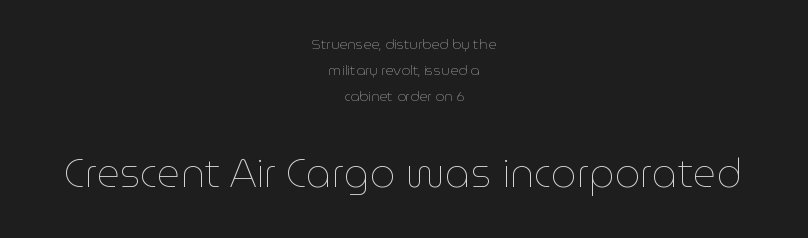
{"italic": "no", "bold": "no", "weight": "thin", "width": "normal", "stroke_contrast": "low", "x_height": "medium", "monospaced": "no", "underline": "no", "align": "center", "line_spacing_ratio": 1.84, "letter_spacing": "normal", "letter_spacing_em": 0.0, "larger_block": "second", "size_ratio": 2.86, "glyph_px": 40}
